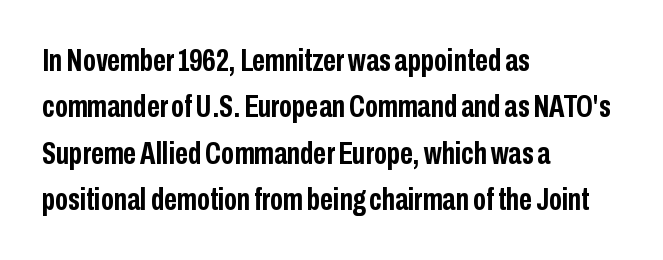
{"serif": "no", "italic": "no", "bold": "yes", "weight": "semibold", "width": "condensed", "stroke_contrast": "low", "x_height": "medium", "monospaced": "no", "underline": "no", "align": "left", "line_spacing": "normal", "line_spacing_ratio": 1.45, "letter_spacing": "normal", "letter_spacing_em": 0.0, "glyph_px": 32}
